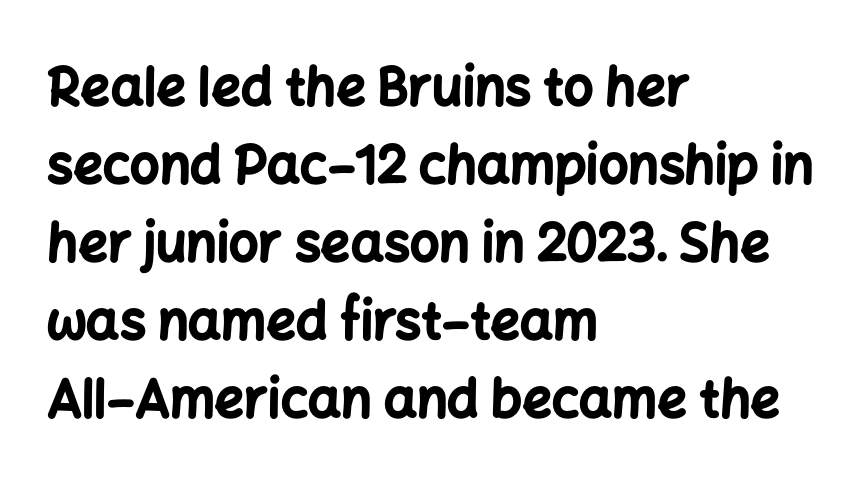
Clear beneath every line of the passage. These lines are composed in type without serifs. In terms of posture, this sample is upright. Set as a true bold cut, around the 700 mark.
